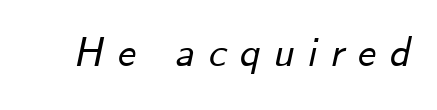
The image shows 41 px text type, italic (leaning right); set unusually wide letter spacing (+0.32 em), not underlined; low stroke contrast and a small x-height.
